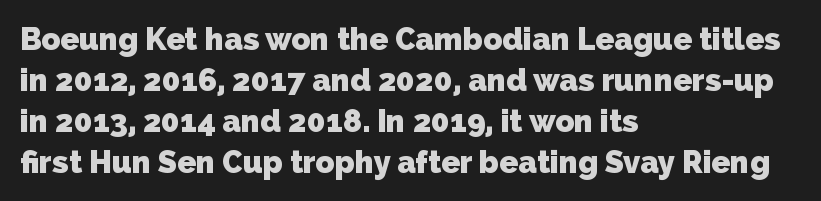
Q: Is the text bold? A: Yes.
Q: Is the typeface a serif or a sans-serif typeface? A: Sans-serif.
Q: Is the text underlined? A: No.
Q: How is the paragraph aligned? A: Left-aligned.
Q: Is the spacing between letters normal or unusually wide? A: Normal.
Q: Is the spacing between lines tight, normal or loose? A: Normal.
Q: Width (condensed, normal, or wide)? A: Normal.
Q: Stroke contrast? A: Low.
Q: x-height? A: Medium.
Q: Monospaced? A: No.
